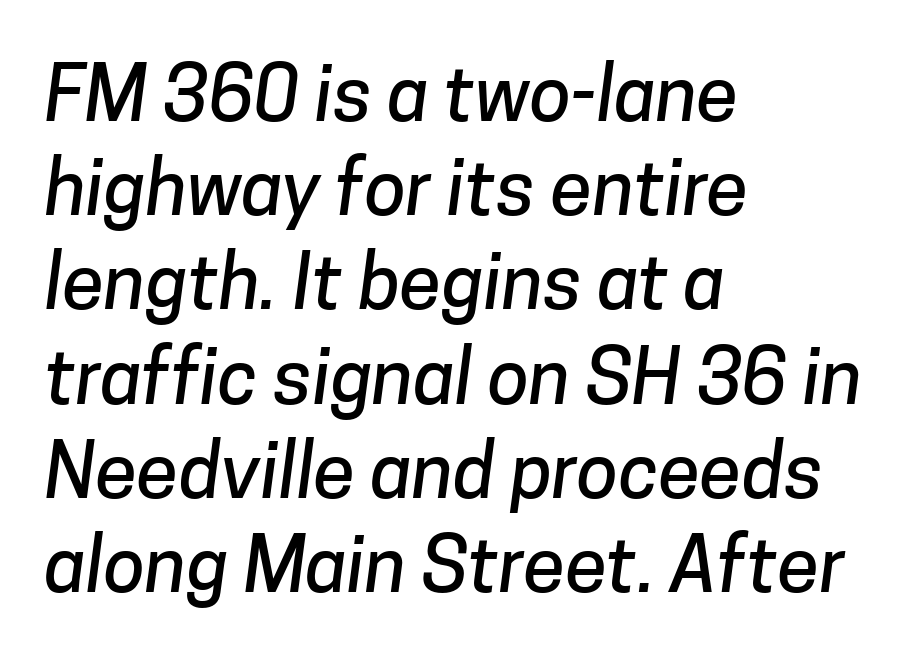
{"serif": "no", "width": "normal", "stroke_contrast": "low", "x_height": "medium", "monospaced": "no", "underline": "no", "align": "left", "line_spacing_ratio": 1.24, "letter_spacing": "normal", "letter_spacing_em": 0.0, "glyph_px": 76}
